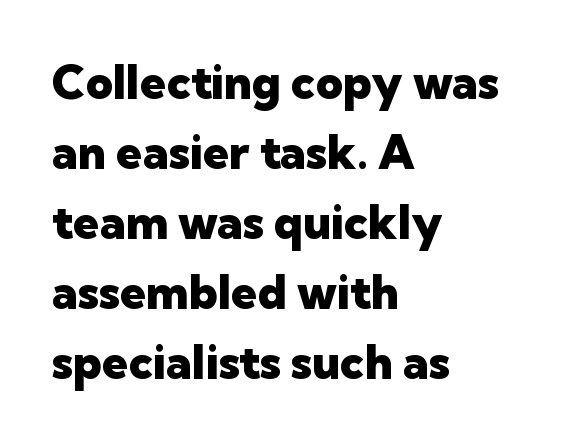
{"serif": "no", "italic": "no", "bold": "yes", "weight": "heavy", "width": "normal", "stroke_contrast": "low", "x_height": "medium", "monospaced": "no", "underline": "no", "align": "left", "line_spacing": "normal", "line_spacing_ratio": 1.49, "letter_spacing": "normal", "letter_spacing_em": 0.0, "glyph_px": 47}
